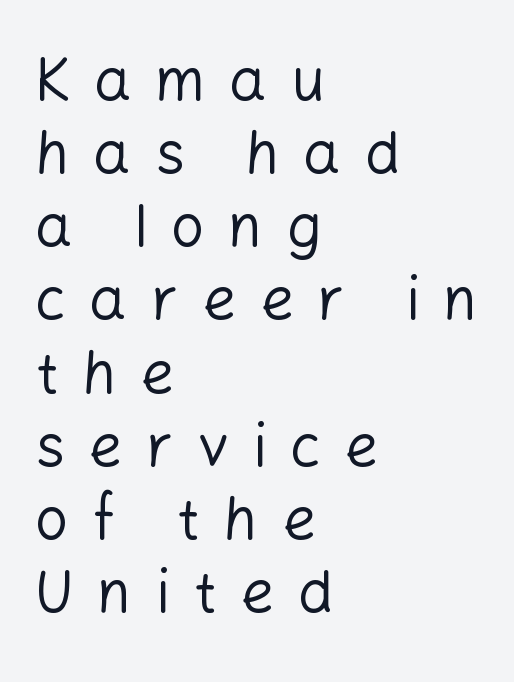
The image shows 59 px regular-weight sans-serif type, upright; set left-aligned, line spacing 1.24x, unusually wide letter spacing (+0.4 em), not underlined; low stroke contrast and a medium x-height.
